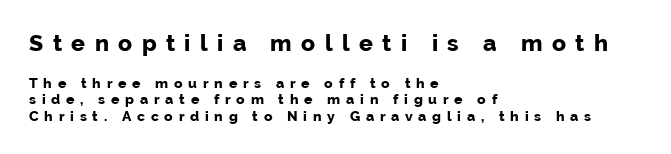
The face used here is rendered with a markedly widened letterfit. The passage shown is emphatically bold. The rendering anchors every line to the left-hand side. The strip under each line holds only bare page. The initial chunk of copy outweighs the following chunk in type size. Does the lettering tilt? It doesn't — this is upright.
